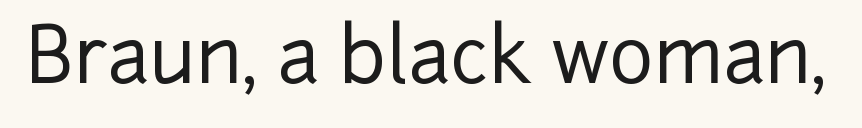
This sample has the flowing, uneven cadence of proportional lettering. This sample uses an upright cut, with every glyph sitting square on the baseline. Unlike a traditional serif, this face leaves its strokes unadorned. Between one letter and the next there's only the usual sliver of space. Lines of text with bare space underneath.
